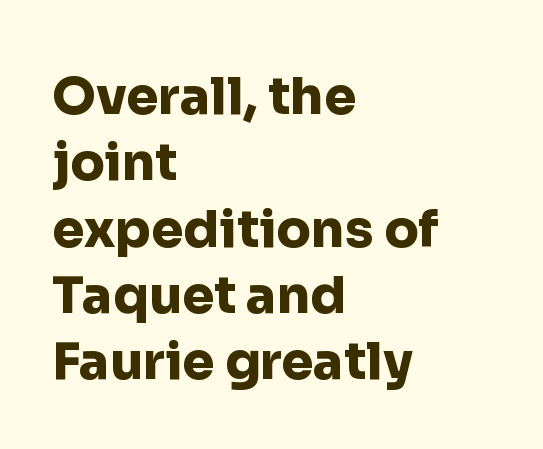
Q: Is the text bold? A: Yes.
Q: Is the text italic (slanted)? A: No, it is upright.
Q: Is the typeface a serif or a sans-serif typeface? A: Sans-serif.
Q: Is the text underlined? A: No.
Q: How is the paragraph aligned? A: Left-aligned.
Q: Is the spacing between letters normal or unusually wide? A: Normal.
Q: Is the spacing between lines tight, normal or loose? A: Normal.
Q: Width (condensed, normal, or wide)? A: Normal.
Q: Stroke contrast? A: Low.
Q: x-height? A: Medium.
Q: Monospaced? A: No.
